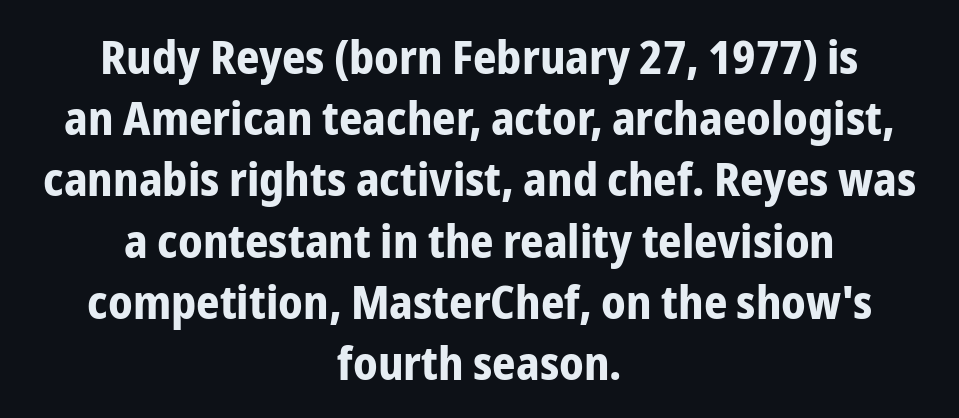
The image shows 46 px bold, condensed sans-serif type, upright; set centered, normal line spacing (1.33x), normal letter spacing, not underlined; low stroke contrast and a medium x-height.
